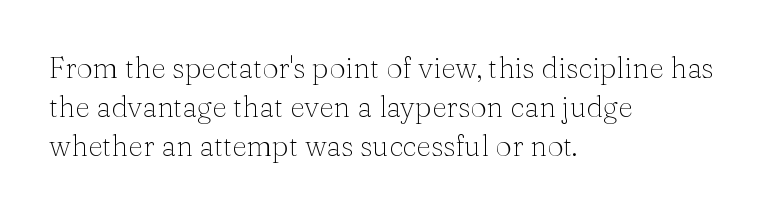
The rendering shows small feet on the letterforms — a serif design. In terms of letterspacing, this is plain default setting. The typesetting does not lean heavy: it is not bold. This sample keeps an unexceptional amount of space between lines. Where is the straight margin? On the left. Looks like regular typesetting: each glyph gets only the width it needs.
